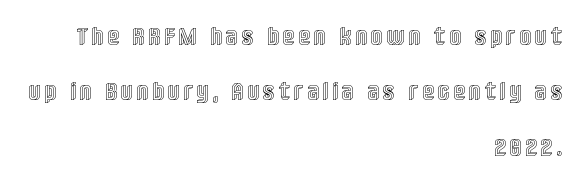
{"italic": "no", "underline": "no", "align": "right", "line_spacing": "loose", "line_spacing_ratio": 2.31, "letter_spacing": "wide", "letter_spacing_em": 0.22, "glyph_px": 24}
